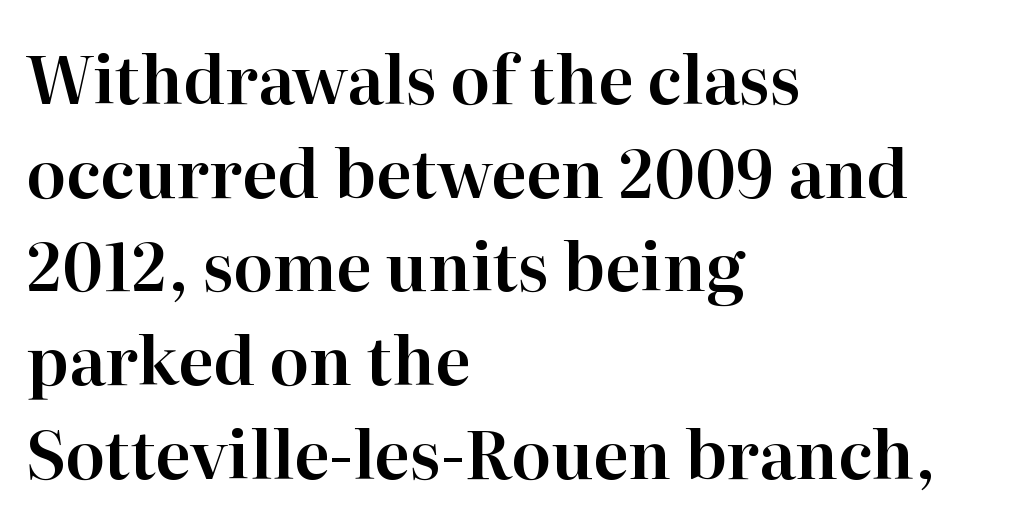
{"serif": "yes", "italic": "no", "width": "normal", "stroke_contrast": "high", "x_height": "medium", "monospaced": "no", "underline": "no", "align": "left", "line_spacing": "normal", "line_spacing_ratio": 1.42, "letter_spacing": "normal", "letter_spacing_em": 0.0, "glyph_px": 66}
